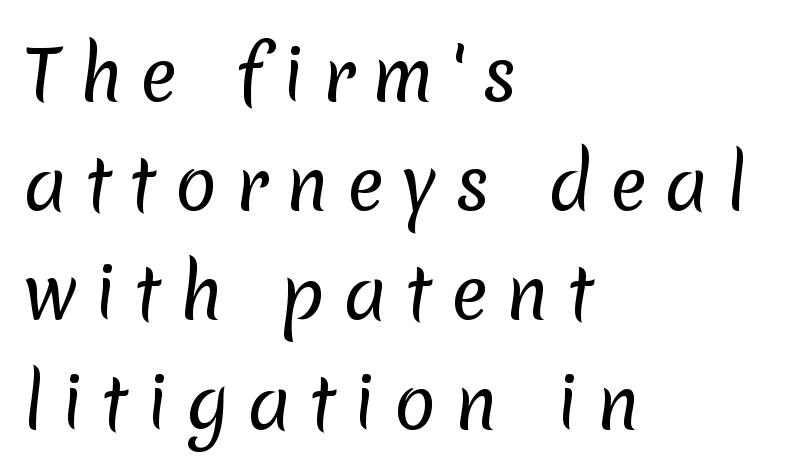
The image shows 70 px regular-weight sans-serif type; set left-aligned, normal line spacing (1.56x), unusually wide letter spacing (+0.25 em), not underlined; low stroke contrast and a medium x-height.
